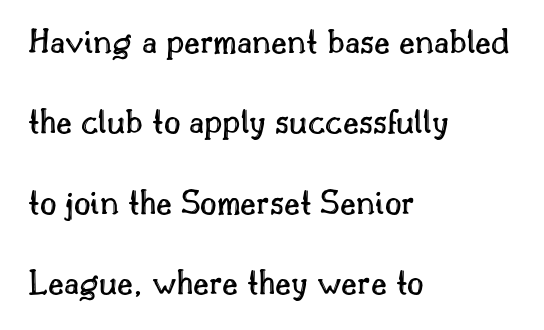
The image shows 36 px text type, upright; set left-aligned, loose line spacing (2.23x), normal letter spacing, not underlined; a small x-height.
